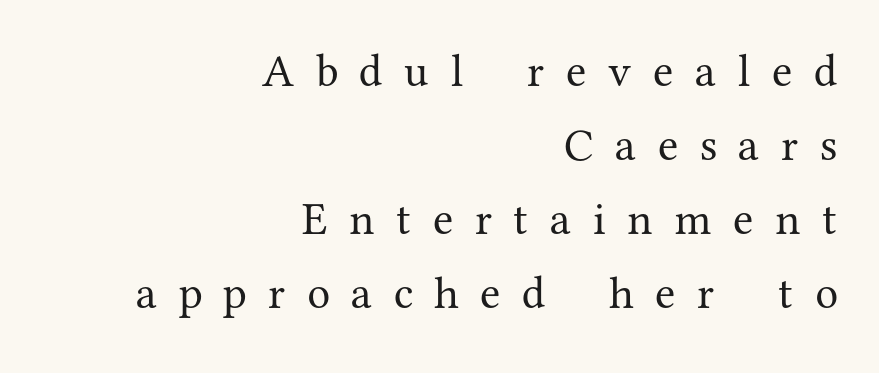
Q: Is the text bold? A: No.
Q: Is the text italic (slanted)? A: No, it is upright.
Q: Is the typeface a serif or a sans-serif typeface? A: Serif.
Q: Is the text underlined? A: No.
Q: How is the paragraph aligned? A: Right-aligned.
Q: Is the spacing between letters normal or unusually wide? A: Unusually wide.
Q: Is the spacing between lines tight, normal or loose? A: Normal.
Q: Width (condensed, normal, or wide)? A: Normal.
Q: Stroke contrast? A: Medium.
Q: x-height? A: Medium.
Q: Monospaced? A: No.
